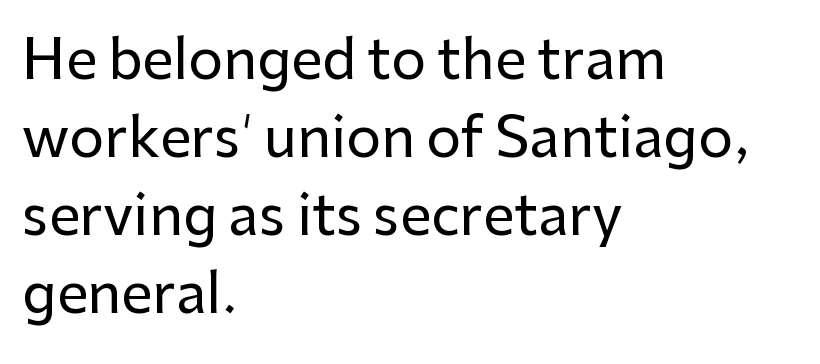
The face used here is a sans, in the tradition of grotesques and geometrics. A typesetter would call this proportional, since set widths differ per character. It's the straight-up-and-down kind of type. Anything drawn beneath the words? Only blank space.
